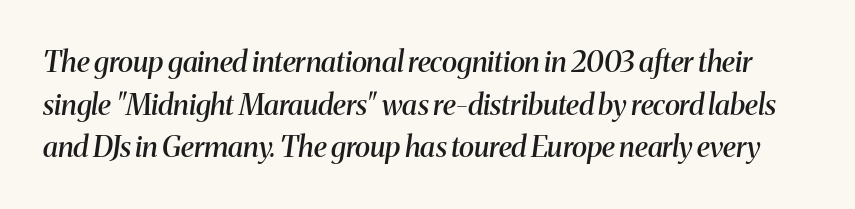
Q: Is the text bold? A: Semi-bold.
Q: Is the text italic (slanted)? A: Yes, it leans right by about 8 degrees.
Q: Is the typeface a serif or a sans-serif typeface? A: Serif.
Q: Is the text underlined? A: No.
Q: Is the spacing between letters normal or unusually wide? A: Normal.
Q: Is the spacing between lines tight, normal or loose? A: Normal.
Q: Width (condensed, normal, or wide)? A: Normal.
Q: Stroke contrast? A: Medium.
Q: x-height? A: Medium.
Q: Monospaced? A: No.
